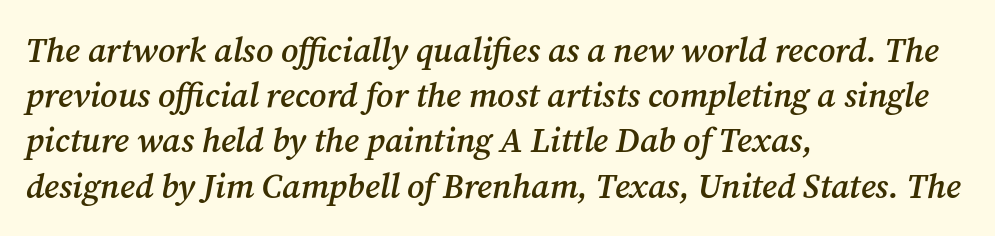
The image shows 34 px semibold serif type, italic (leaning right); set left-aligned, normal line spacing (1.33x), normal letter spacing, not underlined; medium stroke contrast and a medium x-height.
